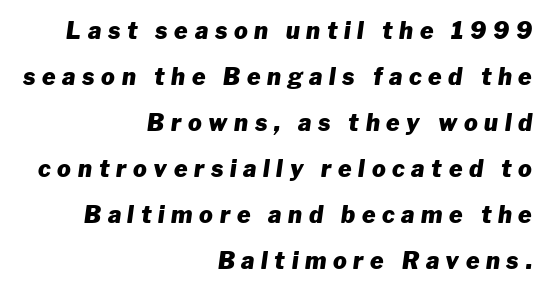
Q: Is the text bold? A: Yes.
Q: Is the text italic (slanted)? A: Yes, it leans right by about 8 degrees.
Q: Is the text underlined? A: No.
Q: How is the paragraph aligned? A: Right-aligned.
Q: Is the spacing between letters normal or unusually wide? A: Unusually wide.
Q: Is the spacing between lines tight, normal or loose? A: Loose.
